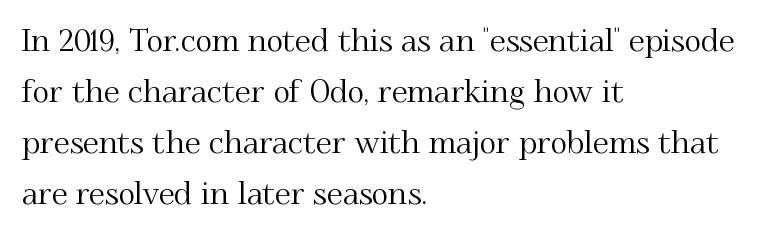
{"serif": "yes", "italic": "no", "width": "normal", "stroke_contrast": "medium", "x_height": "small", "monospaced": "no", "underline": "no", "align": "left", "line_spacing": "normal", "line_spacing_ratio": 1.59, "letter_spacing": "normal", "letter_spacing_em": 0.0, "glyph_px": 32}
